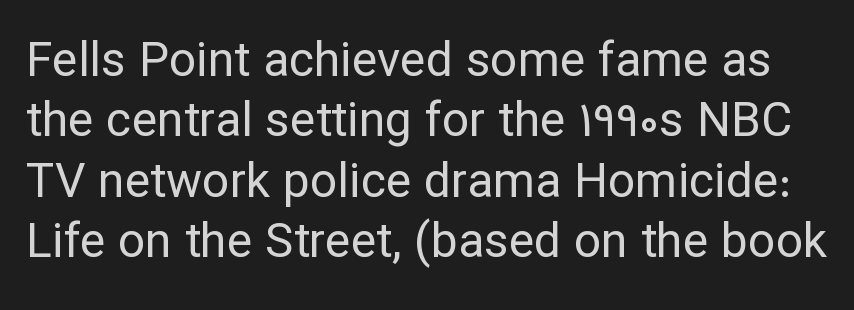
The image shows 48 px regular-weight sans-serif type, upright; set normal line spacing (1.26x), normal letter spacing, not underlined; low stroke contrast and a medium x-height.
